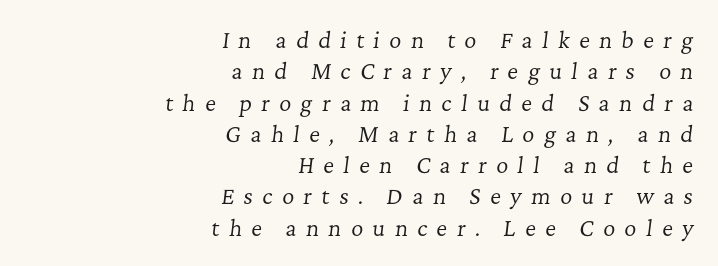
Check the space under the baseline: it is left empty. The ragged edge is on the left, which tells us the setting is flush right. Quick note: interline space is typical. The weight would be labelled regular, book, light, or lighter still. You could only call the tracking loose — the letters float apart.
